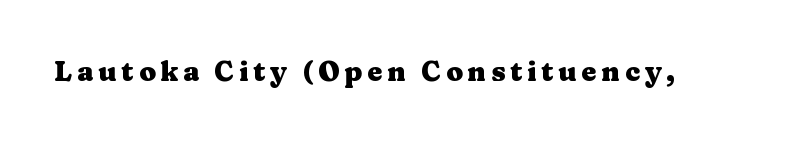
The lettering holds an erect, upright posture throughout. Check the space under the baseline: it is left empty. Does the weight exceed regular? Yes, all the way to bold.
